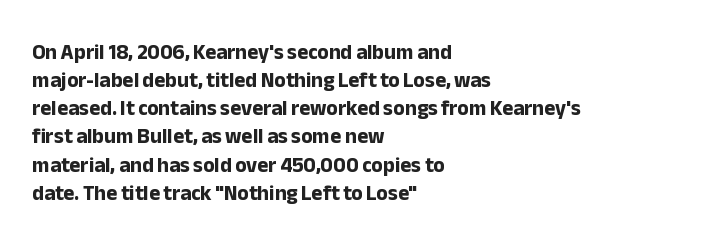
The image shows 21 px bold type, upright; set left-aligned, normal line spacing (1.34x), normal letter spacing, not underlined.
